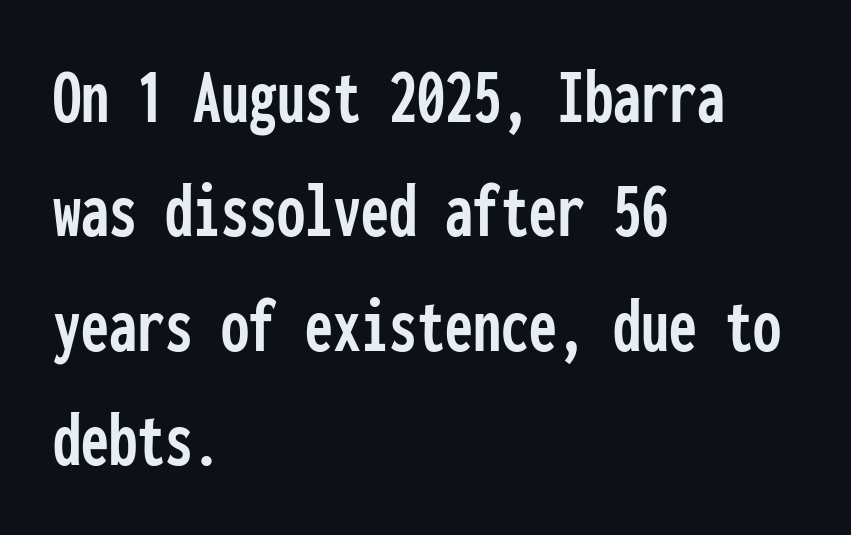
{"serif": "no", "italic": "no", "width": "condensed", "stroke_contrast": "low", "x_height": "medium", "monospaced": "yes", "underline": "no", "align": "left", "line_spacing": "normal", "line_spacing_ratio": 1.43, "letter_spacing": "normal", "letter_spacing_em": 0.0, "glyph_px": 80}
